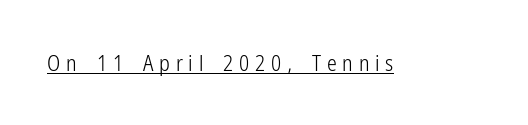
{"italic": "no", "bold": "no", "underline": "yes", "letter_spacing": "wide", "letter_spacing_em": 0.26, "glyph_px": 22}
